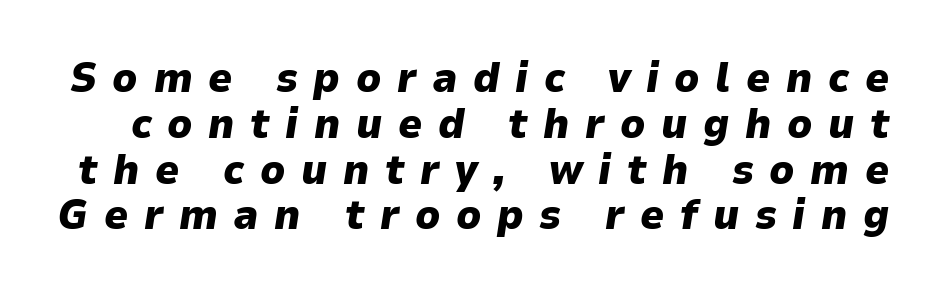
Varying glyph widths throughout — classic text-font behaviour. The tracking jumps out immediately: characters are airy and widely separated. Vertically, the passage feels compressed, each row crowding the next. The passage shown is emphatically bold. Honestly, there is no underline to notice here at all. The lettering tilts uniformly, giving the passage an italic look.
